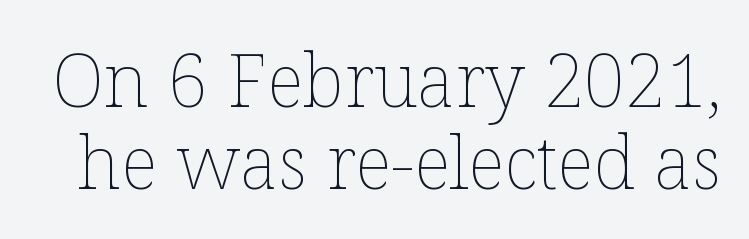
Q: Is the text bold? A: No.
Q: Is the text italic (slanted)? A: No, it is upright.
Q: Is the text underlined? A: No.
Q: Is the spacing between letters normal or unusually wide? A: Normal.
Q: Is the spacing between lines tight, normal or loose? A: Tight.
Q: Width (condensed, normal, or wide)? A: Normal.
Q: Stroke contrast? A: Low.
Q: x-height? A: Medium.
Q: Monospaced? A: No.
